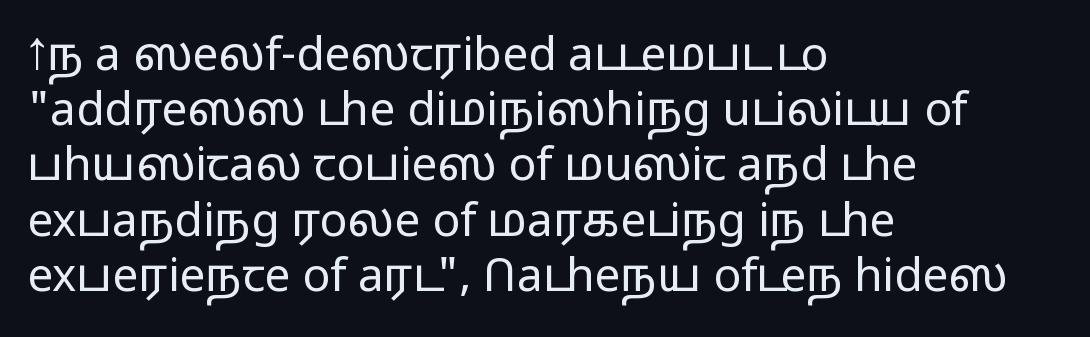
Q: Is the text bold? A: No.
Q: Is the text italic (slanted)? A: No, it is upright.
Q: Is the typeface a serif or a sans-serif typeface? A: Sans-serif.
Q: Is the text underlined? A: No.
Q: How is the paragraph aligned? A: Left-aligned.
Q: Is the spacing between letters normal or unusually wide? A: Normal.
Q: Width (condensed, normal, or wide)? A: Wide.
Q: Stroke contrast? A: Low.
Q: x-height? A: Medium.
Q: Monospaced? A: No.
